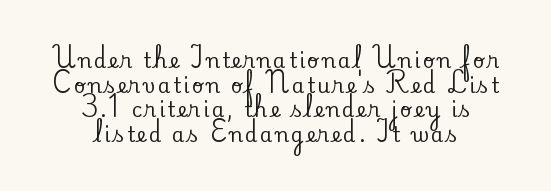
Casual observation: everything's sitting right in the middle. No word sits above an underline. The font's upright variant was chosen for this text.
